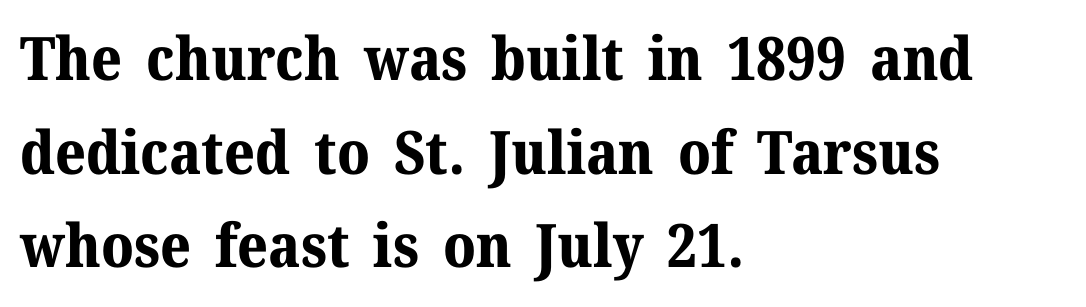
Q: Is the text bold? A: Yes.
Q: Is the text italic (slanted)? A: No, it is upright.
Q: Is the typeface a serif or a sans-serif typeface? A: Serif.
Q: Is the text underlined? A: No.
Q: How is the paragraph aligned? A: Left-aligned.
Q: Is the spacing between letters normal or unusually wide? A: Normal.
Q: Is the spacing between lines tight, normal or loose? A: Normal.
Q: Width (condensed, normal, or wide)? A: Normal.
Q: Stroke contrast? A: Medium.
Q: x-height? A: Medium.
Q: Monospaced? A: No.
